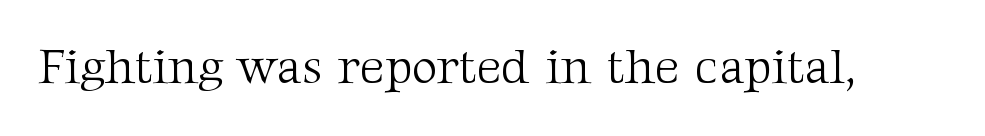
{"serif": "yes", "italic": "no", "bold": "no", "weight": "light", "width": "normal", "stroke_contrast": "medium", "x_height": "medium", "monospaced": "no", "underline": "no", "letter_spacing": "normal", "letter_spacing_em": 0.0, "glyph_px": 49}
